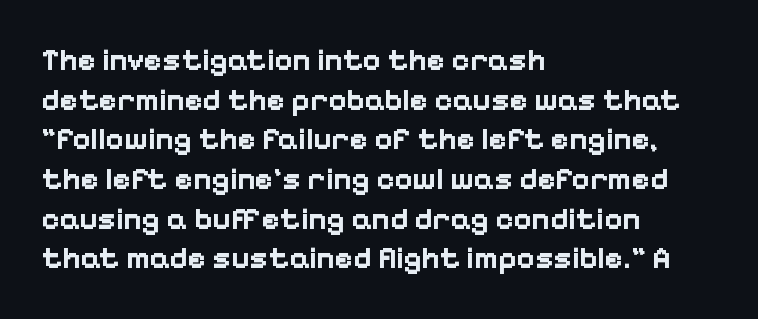
Typographically, this falls in the sans-serif category. Regular leading. Each letter keeps its own natural width here, so spacing adapts to shape. Descenders hang freely into open space. Summary of weight: heavy, a full bold. Quick note: not italic, upright.
